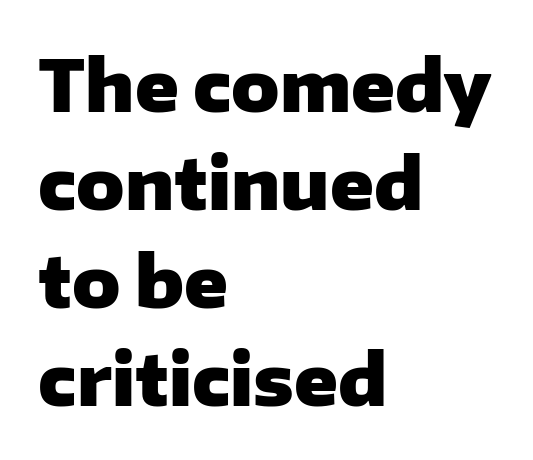
These lines were composed using upright roman letters. Set as a true bold cut, around the 700 mark. Each new line begins a customary step beneath the previous one. Do the characters align in a grid? No, the font is proportional. Nobody touched the tracking dial on this one. The baseline area is clear.
